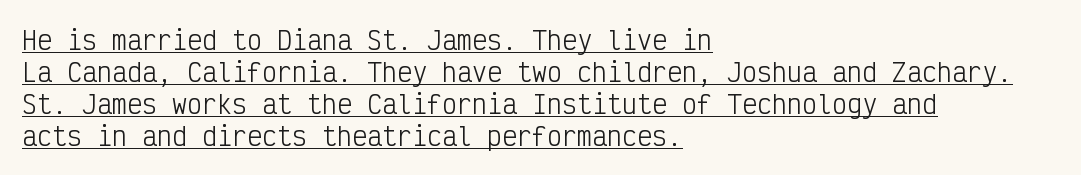
The image shows 25 px text type, upright; set left-aligned, normal line spacing (1.28x), normal letter spacing, underlined.
